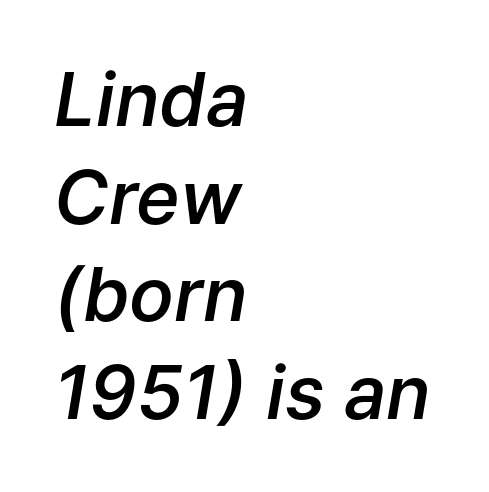
Think of a printed novel: that variable character pitch is what you see here. Emphasis by weight is partial: semibold. You could call the tracking neutral — neither tight nor loose. Does the copy run flush right? No — it runs flush left. Does the leading feel generous? No, just average.
